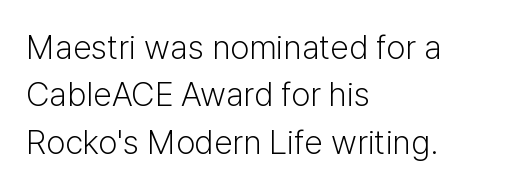
Is there much room between lines? A standard amount, neither cramped nor airy. Is the block centered? No — it sits flush against the left margin. The tracking reads as untouched default to a designer's eye. The type family on display is of the sans-serif kind. This is the regular roman posture of the typeface.
